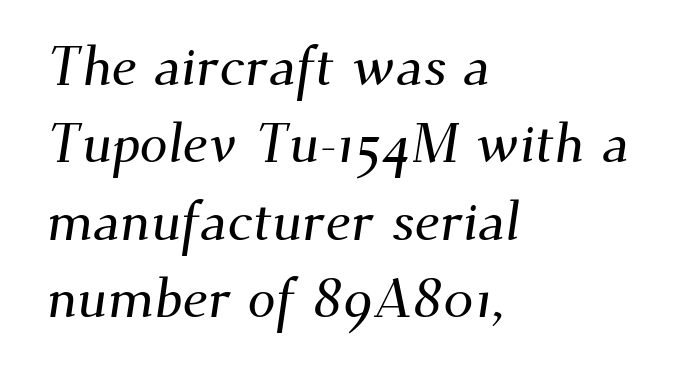
Q: Is the typeface a serif or a sans-serif typeface? A: Serif.
Q: Is the text underlined? A: No.
Q: How is the paragraph aligned? A: Left-aligned.
Q: Is the spacing between letters normal or unusually wide? A: Normal.
Q: Is the spacing between lines tight, normal or loose? A: Normal.
Q: Width (condensed, normal, or wide)? A: Normal.
Q: Stroke contrast? A: Medium.
Q: x-height? A: Small.
Q: Monospaced? A: No.
